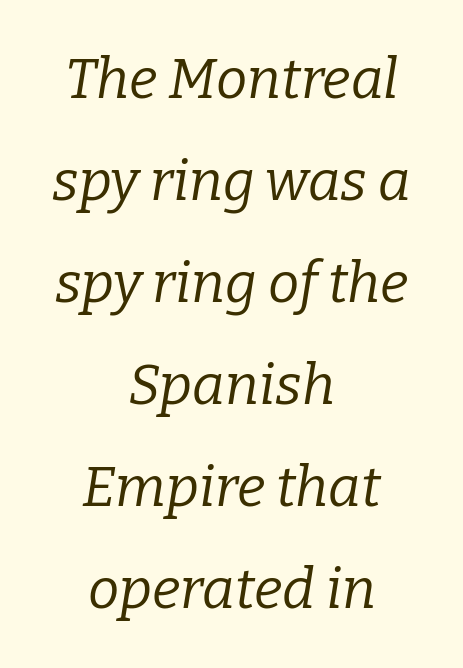
Q: Is the text bold? A: No.
Q: Is the text italic (slanted)? A: Yes, it leans right by about 9 degrees.
Q: Is the typeface a serif or a sans-serif typeface? A: Serif.
Q: Is the text underlined? A: No.
Q: How is the paragraph aligned? A: Centered.
Q: Is the spacing between letters normal or unusually wide? A: Normal.
Q: Width (condensed, normal, or wide)? A: Normal.
Q: Stroke contrast? A: Low.
Q: x-height? A: Medium.
Q: Monospaced? A: No.
